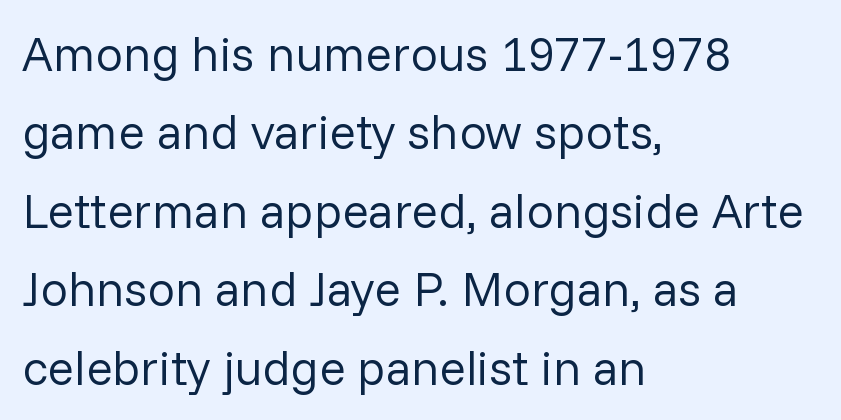
The image shows 49 px regular-weight sans-serif type, upright; set left-aligned, normal line spacing (1.6x), normal letter spacing, not underlined; low stroke contrast and a medium x-height.
